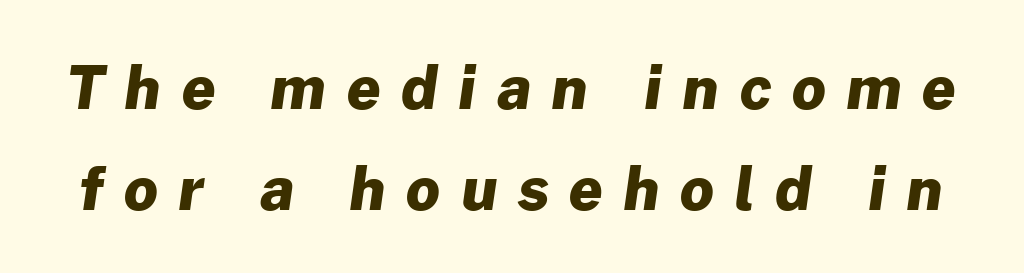
Pretty heavy lettering here — definitely bold. Is this a fixed-width face? No — the glyphs have proportional, varying widths. Check where the strokes stop: nothing finishes them off — pure sans. Beneath every word, the page is bare. Loose tracking; the words dissolve into strings of separated letters.
